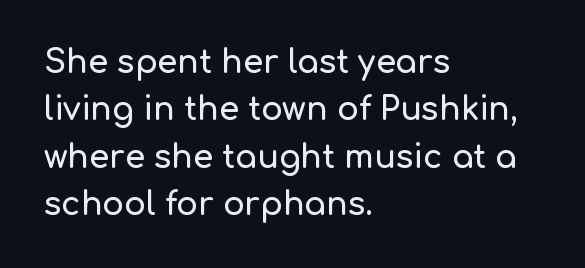
Q: Is the text italic (slanted)? A: No, it is upright.
Q: Is the typeface a serif or a sans-serif typeface? A: Sans-serif.
Q: Is the text underlined? A: No.
Q: How is the paragraph aligned? A: Left-aligned.
Q: Is the spacing between letters normal or unusually wide? A: Normal.
Q: Is the spacing between lines tight, normal or loose? A: Normal.
Q: Width (condensed, normal, or wide)? A: Normal.
Q: Stroke contrast? A: Low.
Q: x-height? A: Medium.
Q: Monospaced? A: No.
